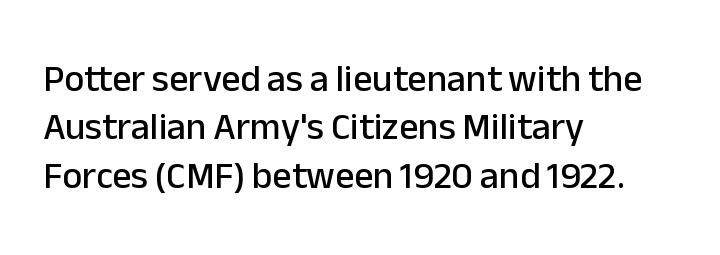
The image shows 38 px sans-serif type, upright; set left-aligned, normal line spacing (1.27x), normal letter spacing, not underlined; low stroke contrast and a medium x-height.
